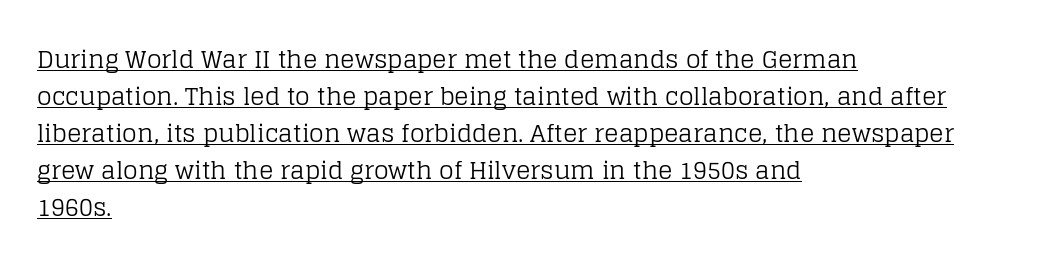
Q: Is the text bold? A: No.
Q: Is the text italic (slanted)? A: No, it is upright.
Q: Is the text underlined? A: Yes.
Q: How is the paragraph aligned? A: Left-aligned.
Q: Is the spacing between letters normal or unusually wide? A: Normal.
Q: Is the spacing between lines tight, normal or loose? A: Normal.
